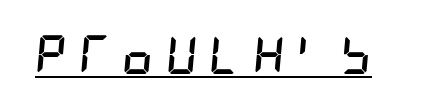
The image shows 39 px semibold, condensed type, italic (leaning right); set unusually wide letter spacing (+0.3 em), underlined; low stroke contrast and a large x-height.
